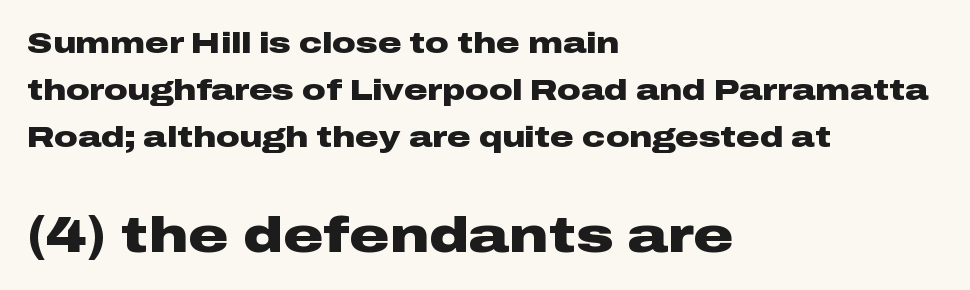
{"serif": "no", "italic": "no", "bold": "yes", "weight": "heavy", "width": "wide", "stroke_contrast": "low", "x_height": "medium", "monospaced": "no", "underline": "no", "align": "left", "line_spacing": "normal", "line_spacing_ratio": 1.62, "letter_spacing": "normal", "letter_spacing_em": 0.0, "larger_block": "second", "size_ratio": 1.72, "glyph_px": 50}
